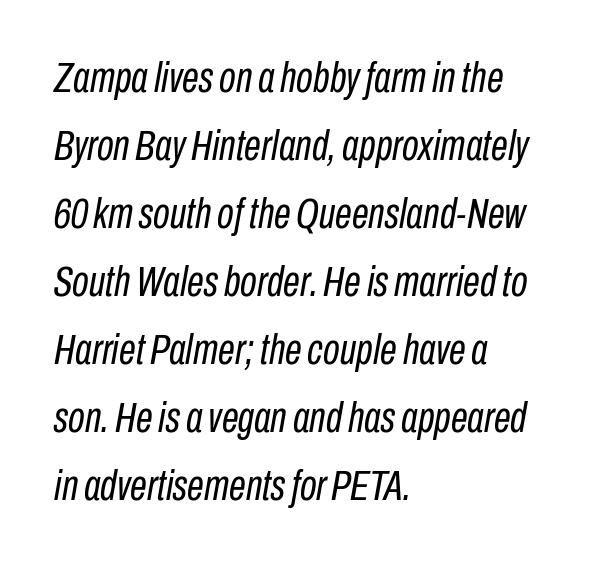
Q: Is the text bold? A: No.
Q: Is the text italic (slanted)? A: Yes, it leans right by about 10 degrees.
Q: Is the text underlined? A: No.
Q: How is the paragraph aligned? A: Left-aligned.
Q: Is the spacing between letters normal or unusually wide? A: Normal.
Q: Is the spacing between lines tight, normal or loose? A: Normal.
Q: Width (condensed, normal, or wide)? A: Condensed.
Q: Stroke contrast? A: Low.
Q: x-height? A: Medium.
Q: Monospaced? A: No.
